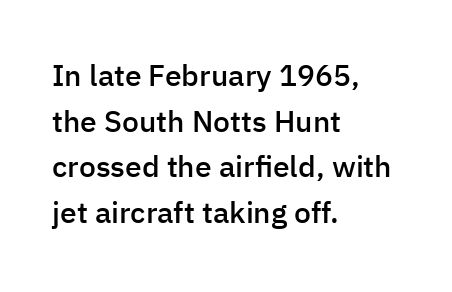
Strokes here are thickened, but only to semibold level. Classification — sans serif. Glyph-to-glyph distance matches everyday printed text. These lines are rendered in a variable-pitch font. Only glyphs here, with clear space below each row. The passage is arranged the way most books set body copy — flush left.
